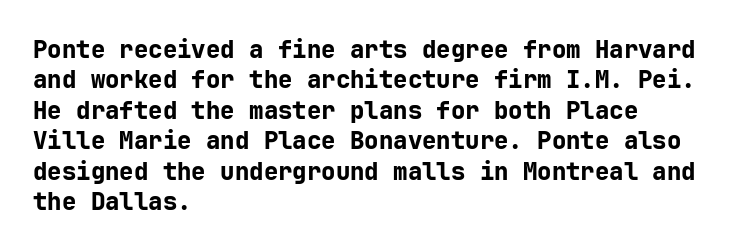
{"italic": "no", "bold": "yes", "underline": "no", "align": "left", "line_spacing": "normal", "line_spacing_ratio": 1.27, "letter_spacing": "normal", "letter_spacing_em": 0.0, "glyph_px": 24}
